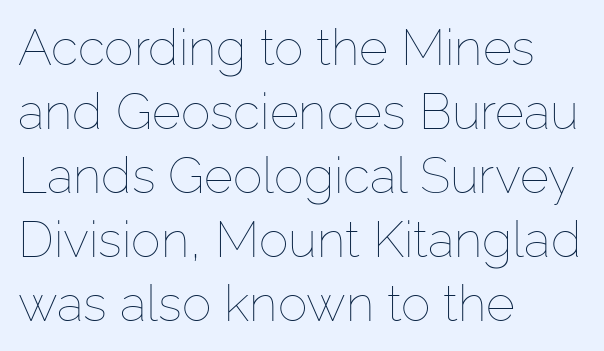
The image shows 50 px thin type, upright; set left-aligned, normal line spacing (1.28x), normal letter spacing, not underlined; low stroke contrast and a medium x-height.
